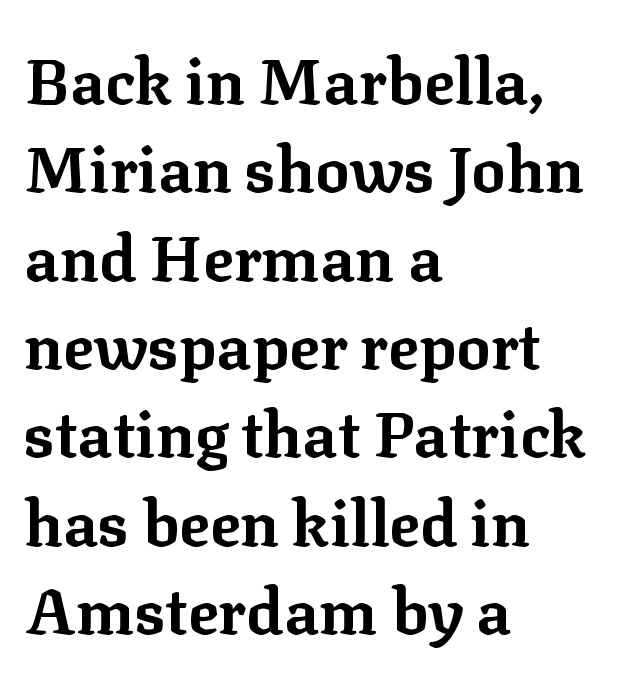
Q: Is the text bold? A: Yes.
Q: Is the text italic (slanted)? A: No, it is upright.
Q: Is the typeface a serif or a sans-serif typeface? A: Serif.
Q: Is the text underlined? A: No.
Q: How is the paragraph aligned? A: Left-aligned.
Q: Is the spacing between letters normal or unusually wide? A: Normal.
Q: Is the spacing between lines tight, normal or loose? A: Normal.
Q: Width (condensed, normal, or wide)? A: Normal.
Q: Stroke contrast? A: Low.
Q: x-height? A: Medium.
Q: Monospaced? A: No.
